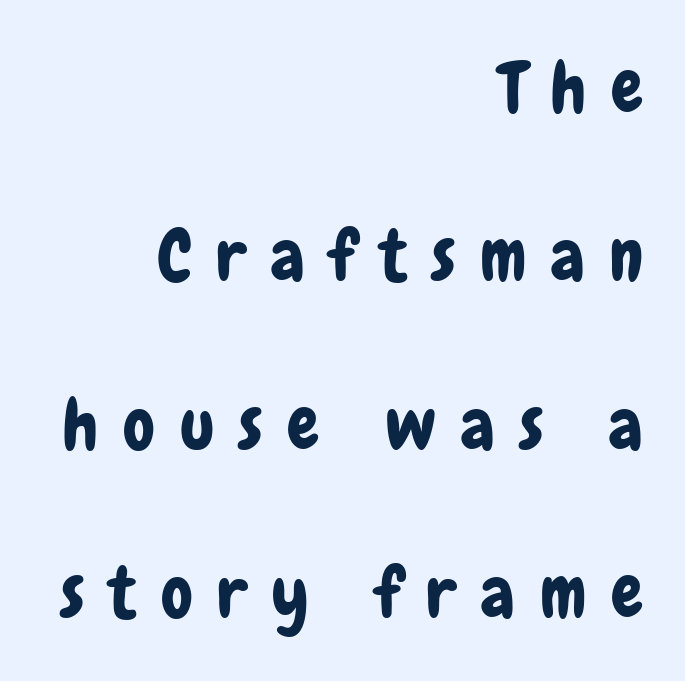
Q: Is the text italic (slanted)? A: No, it is upright.
Q: Is the typeface a serif or a sans-serif typeface? A: Sans-serif.
Q: Is the text underlined? A: No.
Q: How is the paragraph aligned? A: Right-aligned.
Q: Is the spacing between letters normal or unusually wide? A: Unusually wide.
Q: Is the spacing between lines tight, normal or loose? A: Loose.
Q: Width (condensed, normal, or wide)? A: Condensed.
Q: Stroke contrast? A: Low.
Q: x-height? A: Medium.
Q: Monospaced? A: No.
